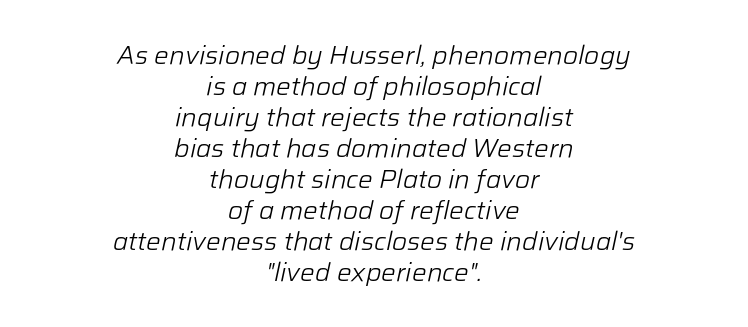
{"italic": "yes", "lean": "right", "slant_degrees": 12, "bold": "no", "underline": "no", "align": "center", "line_spacing_ratio": 1.19, "letter_spacing": "normal", "letter_spacing_em": 0.0, "glyph_px": 26}
